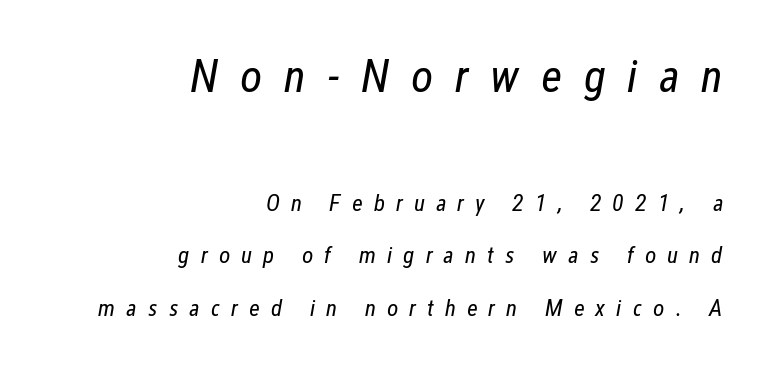
The image shows 47 px regular-weight, condensed type, italic (leaning right); set right-aligned, loose line spacing (2.18x), unusually wide letter spacing (+0.46 em), not underlined; the first (top) block is 1.96x larger; low stroke contrast and a medium x-height.
